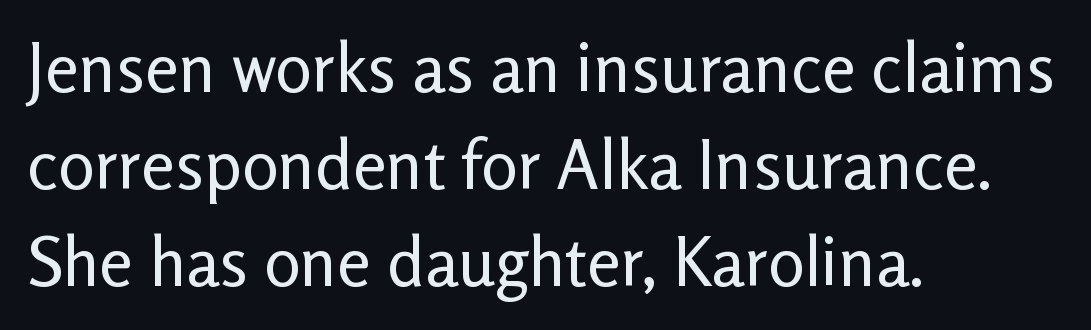
Do the characters align in a grid? No, the font is proportional. No feet cap the strokes, marking this as sans-serif type. The tracking reads as untouched default to a designer's eye. Honestly, the row spacing looks completely unremarkable. This rendering features lettering with no underline.
